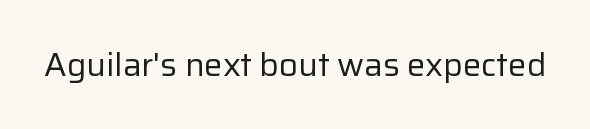
{"serif": "no", "italic": "no", "bold": "no", "weight": "regular", "width": "normal", "stroke_contrast": "low", "x_height": "medium", "monospaced": "no", "underline": "no", "letter_spacing": "normal", "letter_spacing_em": 0.0, "glyph_px": 33}
